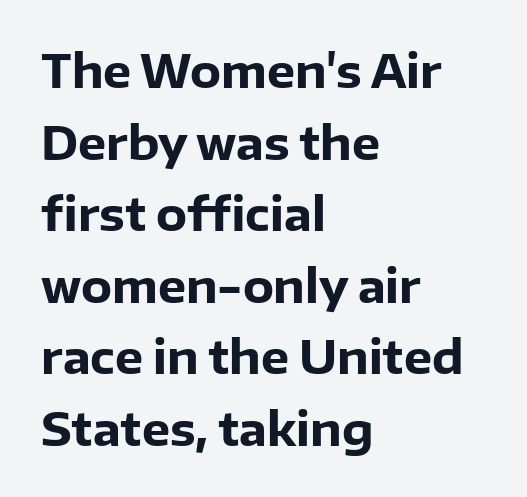
Q: Is the text bold? A: Yes.
Q: Is the text italic (slanted)? A: No, it is upright.
Q: Is the typeface a serif or a sans-serif typeface? A: Sans-serif.
Q: Is the text underlined? A: No.
Q: How is the paragraph aligned? A: Left-aligned.
Q: Is the spacing between letters normal or unusually wide? A: Normal.
Q: Is the spacing between lines tight, normal or loose? A: Normal.
Q: Width (condensed, normal, or wide)? A: Normal.
Q: Stroke contrast? A: Low.
Q: x-height? A: Medium.
Q: Monospaced? A: No.
